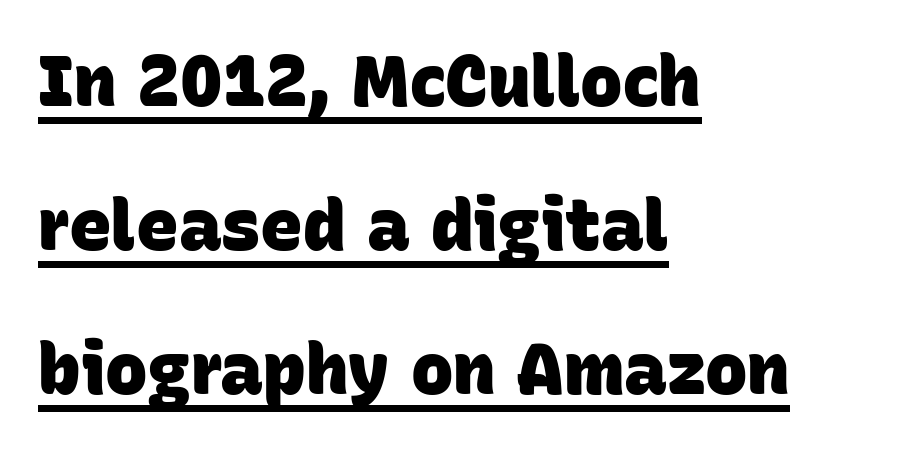
The image shows 71 px heavy sans-serif type; set left-aligned, loose line spacing (2.03x), normal letter spacing, underlined; low stroke contrast and a large x-height.
